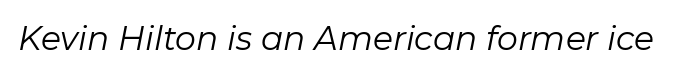
Q: Is the text bold? A: No.
Q: Is the text italic (slanted)? A: Yes, it leans right by about 11 degrees.
Q: Is the text underlined? A: No.
Q: Is the spacing between letters normal or unusually wide? A: Normal.
Q: Width (condensed, normal, or wide)? A: Normal.
Q: Stroke contrast? A: Low.
Q: x-height? A: Medium.
Q: Monospaced? A: No.
